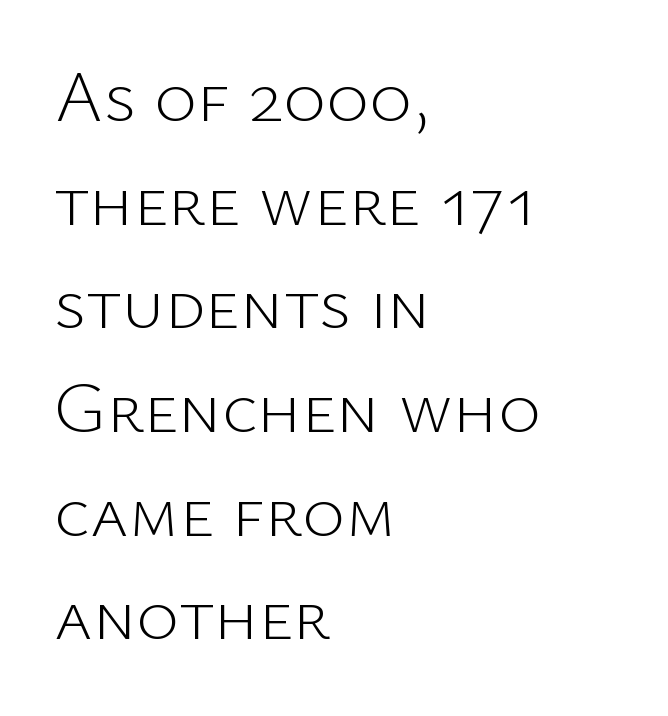
The image shows 73 px light sans-serif type, upright; set left-aligned, normal line spacing (1.42x), normal letter spacing, not underlined; low stroke contrast and a medium x-height.
